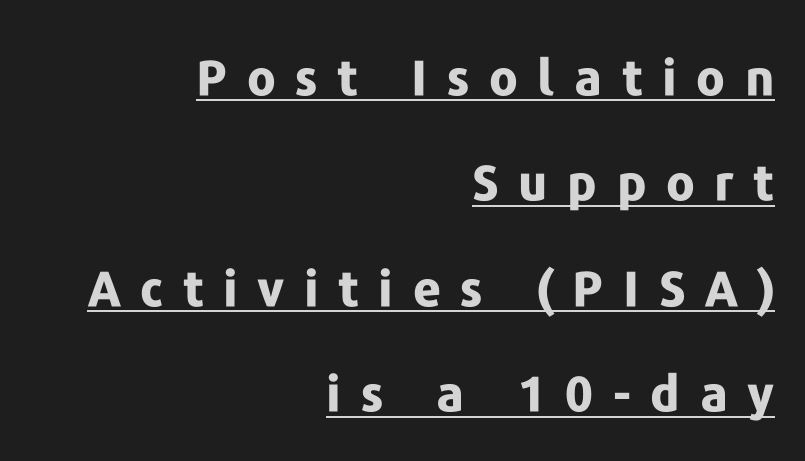
Decoration check: the copy is underlined. As a designer I'd log this as weight 700, bold. Reading down the block, your eye finds every line finishing at a fixed right position. The typeface chosen for these lines omits serifs. You could not count columns in this text — the font is proportionally spaced.
